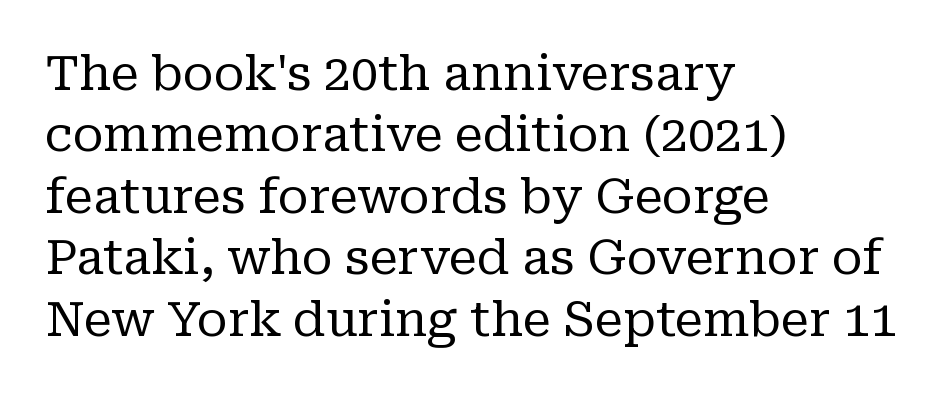
Q: Is the text bold? A: No.
Q: Is the text italic (slanted)? A: No, it is upright.
Q: Is the typeface a serif or a sans-serif typeface? A: Serif.
Q: Is the text underlined? A: No.
Q: How is the paragraph aligned? A: Left-aligned.
Q: Is the spacing between letters normal or unusually wide? A: Normal.
Q: Is the spacing between lines tight, normal or loose? A: Normal.
Q: Width (condensed, normal, or wide)? A: Normal.
Q: Stroke contrast? A: Low.
Q: x-height? A: Medium.
Q: Monospaced? A: No.
